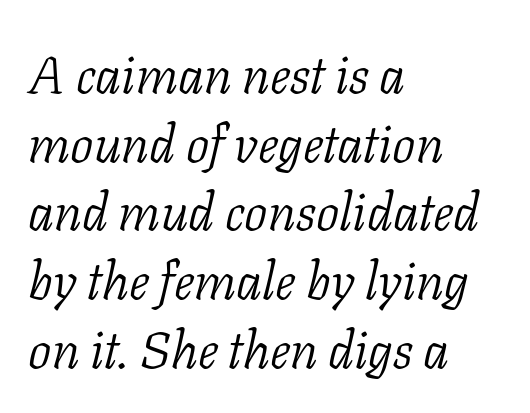
Q: Is the text bold? A: No.
Q: Is the text italic (slanted)? A: Yes, it leans right by about 11 degrees.
Q: Is the typeface a serif or a sans-serif typeface? A: Serif.
Q: Is the text underlined? A: No.
Q: How is the paragraph aligned? A: Left-aligned.
Q: Is the spacing between letters normal or unusually wide? A: Normal.
Q: Is the spacing between lines tight, normal or loose? A: Normal.
Q: Width (condensed, normal, or wide)? A: Normal.
Q: Stroke contrast? A: Low.
Q: x-height? A: Medium.
Q: Monospaced? A: No.
